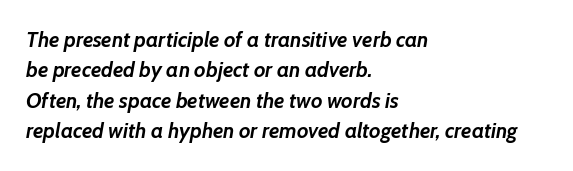
Q: Is the text bold? A: Yes.
Q: Is the text italic (slanted)? A: Yes, it leans right by about 7 degrees.
Q: Is the text underlined? A: No.
Q: How is the paragraph aligned? A: Left-aligned.
Q: Is the spacing between letters normal or unusually wide? A: Normal.
Q: Is the spacing between lines tight, normal or loose? A: Normal.
